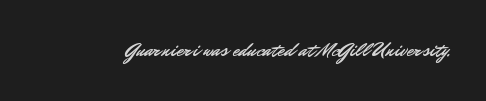
The image shows 20 px text type; set normal letter spacing, not underlined.
